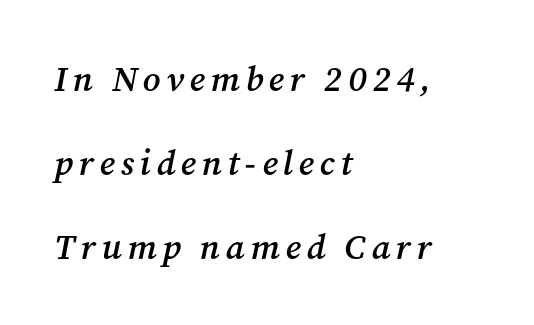
The image shows 35 px semibold serif type, italic (leaning right); set left-aligned, loose line spacing (2.4x), not underlined; medium stroke contrast and a medium x-height.
